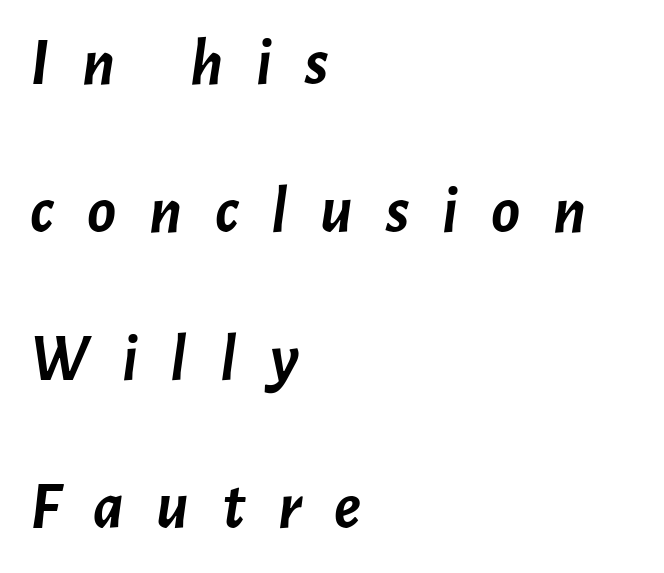
Q: Is the text bold? A: Yes.
Q: Is the text italic (slanted)? A: Yes, it leans right by about 7 degrees.
Q: Is the text underlined? A: No.
Q: How is the paragraph aligned? A: Left-aligned.
Q: Is the spacing between letters normal or unusually wide? A: Unusually wide.
Q: Is the spacing between lines tight, normal or loose? A: Loose.
Q: Width (condensed, normal, or wide)? A: Normal.
Q: Stroke contrast? A: Low.
Q: x-height? A: Medium.
Q: Monospaced? A: No.
